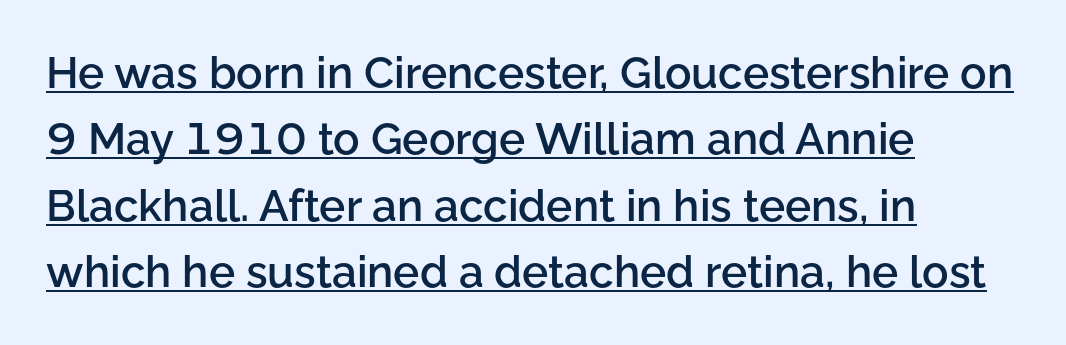
{"serif": "no", "italic": "no", "bold": "semi", "weight": "semibold", "width": "normal", "stroke_contrast": "low", "x_height": "medium", "monospaced": "no", "underline": "yes", "align": "left", "line_spacing": "normal", "line_spacing_ratio": 1.51, "letter_spacing": "normal", "letter_spacing_em": 0.0, "glyph_px": 44}
